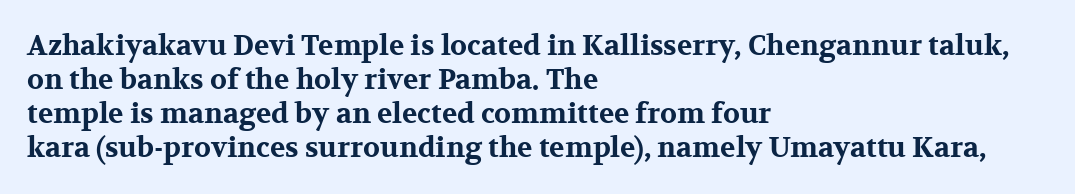
The image shows 28 px bold, wide serif type, upright; set left-aligned, line spacing 1.22x, normal letter spacing, not underlined; medium stroke contrast and a medium x-height.
